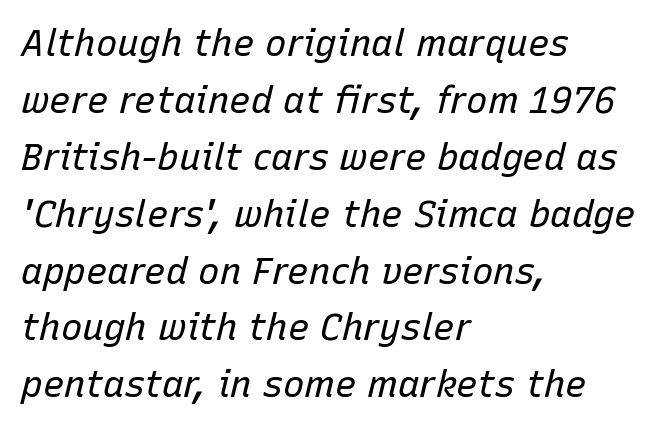
{"italic": "yes", "lean": "right", "slant_degrees": 15, "bold": "no", "weight": "regular", "width": "normal", "stroke_contrast": "low", "x_height": "medium", "monospaced": "no", "underline": "no", "align": "left", "line_spacing": "normal", "line_spacing_ratio": 1.58, "letter_spacing": "normal", "letter_spacing_em": 0.0, "glyph_px": 36}
